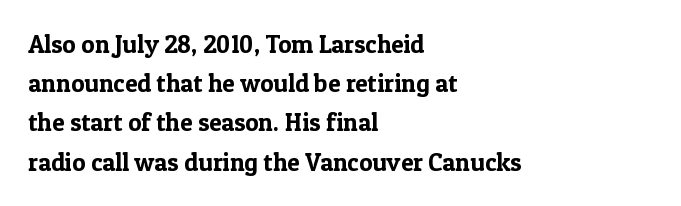
Q: Is the text italic (slanted)? A: No, it is upright.
Q: Is the text underlined? A: No.
Q: How is the paragraph aligned? A: Left-aligned.
Q: Is the spacing between letters normal or unusually wide? A: Normal.
Q: Is the spacing between lines tight, normal or loose? A: Normal.
